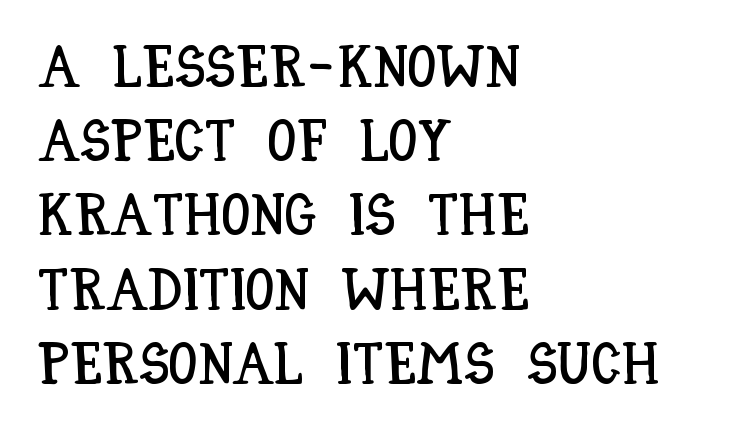
Q: Is the text italic (slanted)? A: No, it is upright.
Q: Is the text underlined? A: No.
Q: How is the paragraph aligned? A: Left-aligned.
Q: Is the spacing between letters normal or unusually wide? A: Normal.
Q: Is the spacing between lines tight, normal or loose? A: Normal.
Q: Width (condensed, normal, or wide)? A: Condensed.
Q: Stroke contrast? A: Low.
Q: x-height? A: Large.
Q: Monospaced? A: No.
